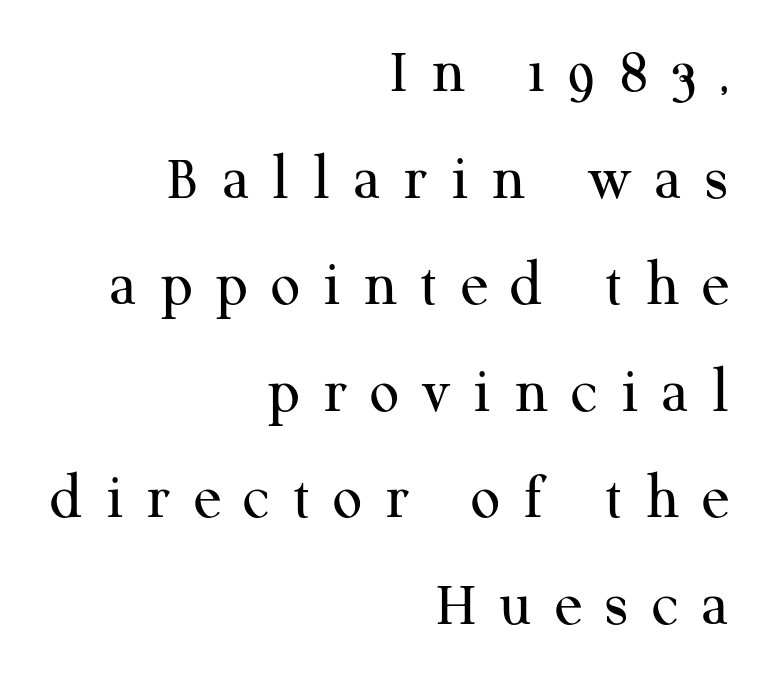
The image shows 65 px regular-weight serif type, upright; set right-aligned, normal line spacing (1.64x), unusually wide letter spacing (+0.35 em), not underlined; medium stroke contrast and a medium x-height.
